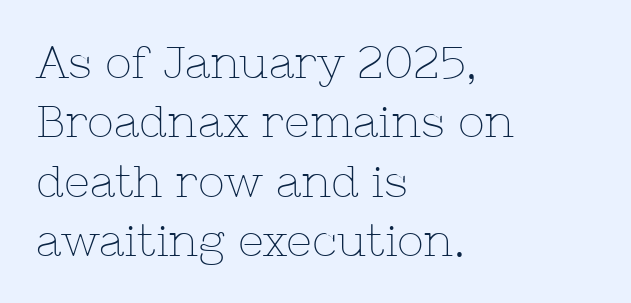
Q: Is the text bold? A: No.
Q: Is the text italic (slanted)? A: No, it is upright.
Q: Is the typeface a serif or a sans-serif typeface? A: Serif.
Q: Is the text underlined? A: No.
Q: How is the paragraph aligned? A: Left-aligned.
Q: Is the spacing between letters normal or unusually wide? A: Normal.
Q: Is the spacing between lines tight, normal or loose? A: Normal.
Q: Width (condensed, normal, or wide)? A: Normal.
Q: Stroke contrast? A: Low.
Q: x-height? A: Medium.
Q: Monospaced? A: No.
